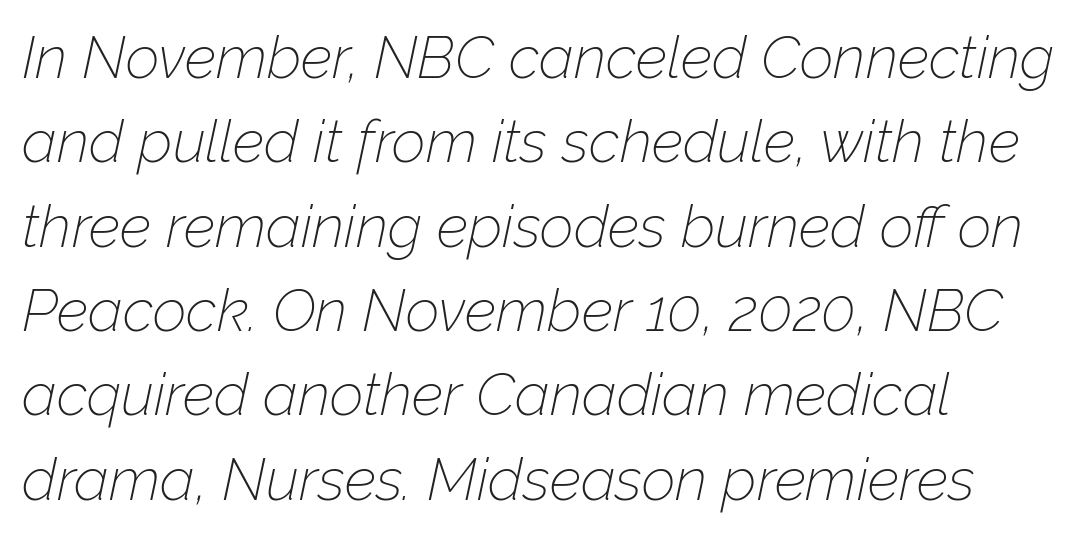
The image shows 59 px thin type, italic (leaning right); set left-aligned, normal line spacing (1.43x), normal letter spacing, not underlined; low stroke contrast and a medium x-height.
